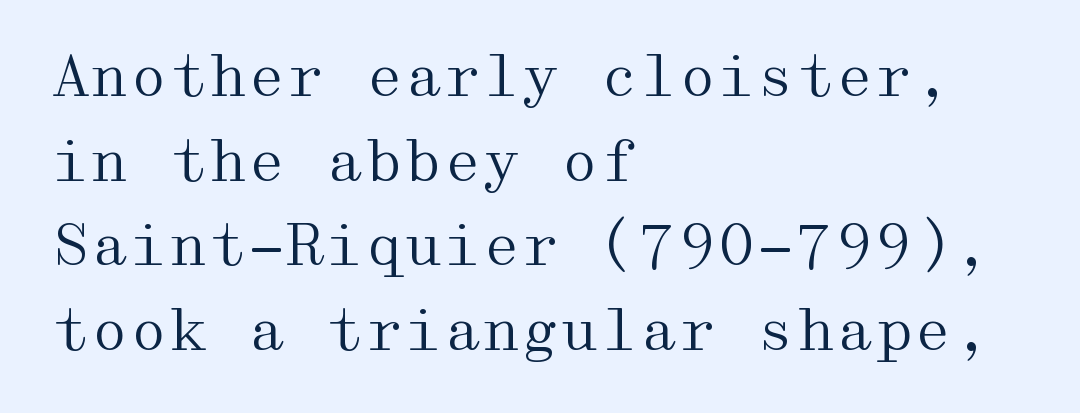
The image shows 56 px regular-weight, wide serif type, upright; set left-aligned, normal line spacing (1.51x), normal letter spacing, not underlined; medium stroke contrast and a medium x-height.
